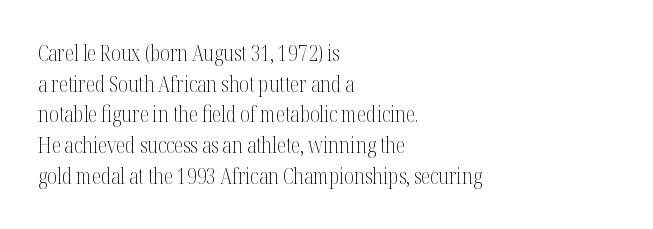
The strip under each line holds only bare page. The lines in this sample share a left origin and differ only in where they stop. The block of text has a typical density, with ordinary space between rows. A typesetter would call this zero additional tracking. Each stroke keeps to a modest, everyday thickness or less. Style check: upright.
